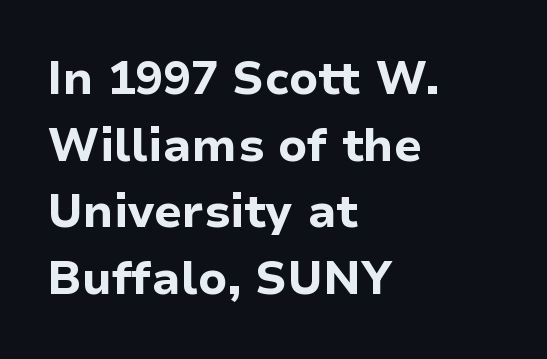
The image shows 46 px bold sans-serif type, upright; set left-aligned, normal line spacing (1.45x), normal letter spacing, not underlined; low stroke contrast and a medium x-height.
